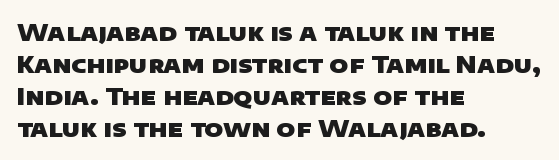
The image shows 23 px bold type; set left-aligned, normal line spacing (1.39x), normal letter spacing, not underlined.
